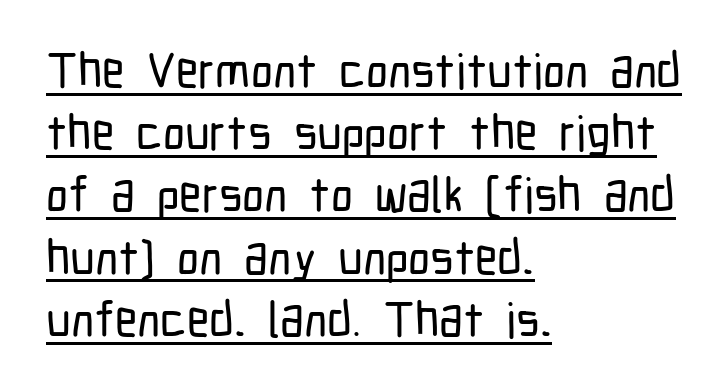
Q: Is the text italic (slanted)? A: No, it is upright.
Q: Is the typeface a serif or a sans-serif typeface? A: Sans-serif.
Q: Is the text underlined? A: Yes.
Q: How is the paragraph aligned? A: Left-aligned.
Q: Is the spacing between letters normal or unusually wide? A: Normal.
Q: Is the spacing between lines tight, normal or loose? A: Normal.
Q: Width (condensed, normal, or wide)? A: Condensed.
Q: Stroke contrast? A: Low.
Q: x-height? A: Medium.
Q: Monospaced? A: No.
